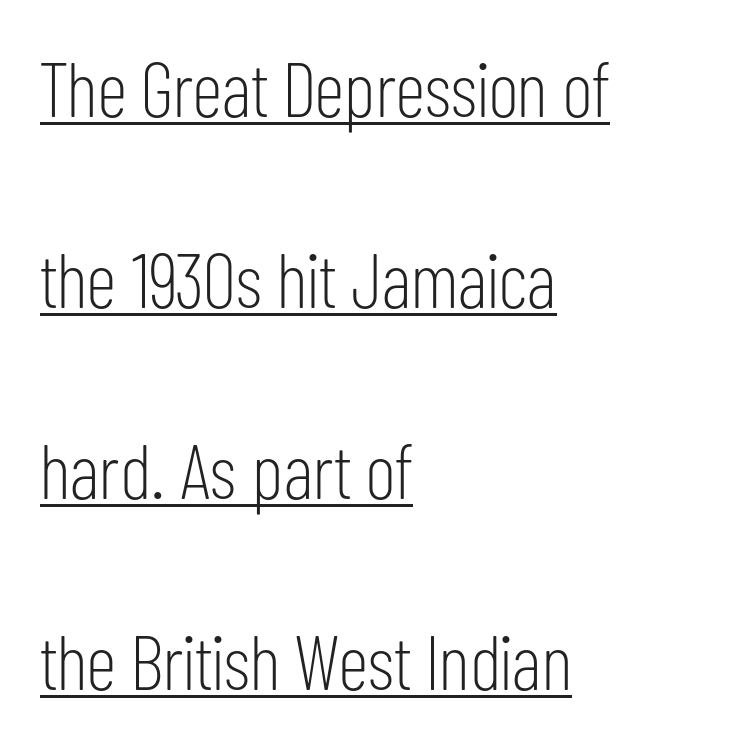
Notice how the stems are strictly vertical — no italics here. Is this a fixed-width face? No — the glyphs have proportional, varying widths. A typesetter would label this face a sans. Like a heading marked for emphasis, these lines bear an underscore. Which margin do the lines hug? The left one — the right edge is uneven.
